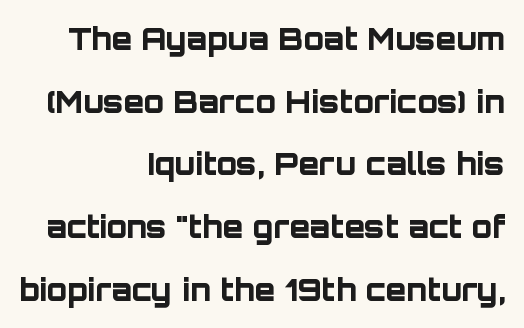
{"serif": "no", "italic": "no", "bold": "yes", "weight": "bold", "width": "normal", "stroke_contrast": "low", "x_height": "large", "monospaced": "no", "underline": "no", "align": "right", "line_spacing": "loose", "line_spacing_ratio": 2.09, "letter_spacing": "normal", "letter_spacing_em": 0.0, "glyph_px": 30}
